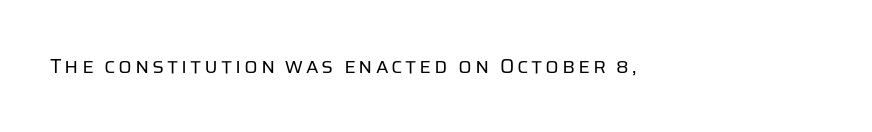
The image shows 20 px text type, upright; set not underlined.
